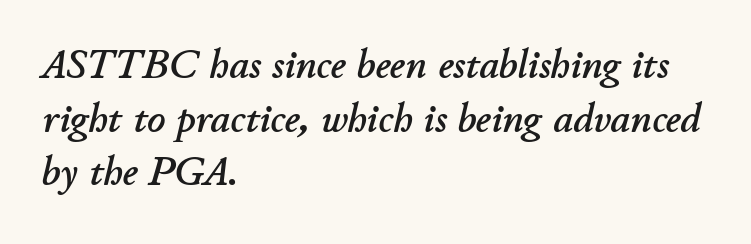
{"italic": "yes", "lean": "right", "slant_degrees": 11, "width": "normal", "stroke_contrast": "low", "x_height": "small", "monospaced": "no", "underline": "no", "align": "left", "line_spacing": "normal", "line_spacing_ratio": 1.34, "letter_spacing": "normal", "letter_spacing_em": 0.0, "glyph_px": 40}
